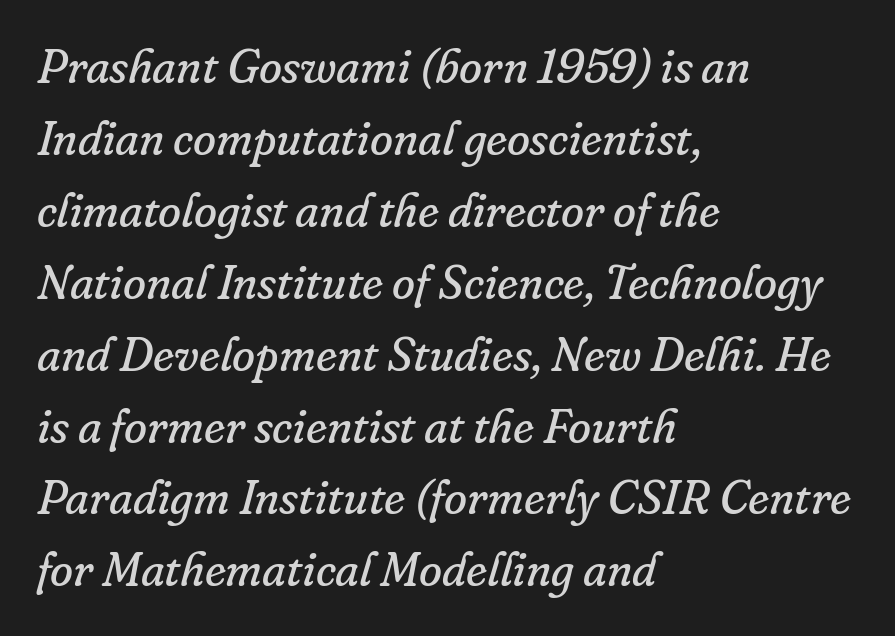
{"serif": "yes", "italic": "yes", "lean": "right", "slant_degrees": 16, "bold": "no", "weight": "regular", "width": "normal", "stroke_contrast": "low", "x_height": "small", "monospaced": "no", "underline": "no", "align": "left", "line_spacing": "normal", "line_spacing_ratio": 1.53, "letter_spacing": "normal", "letter_spacing_em": 0.0, "glyph_px": 47}
